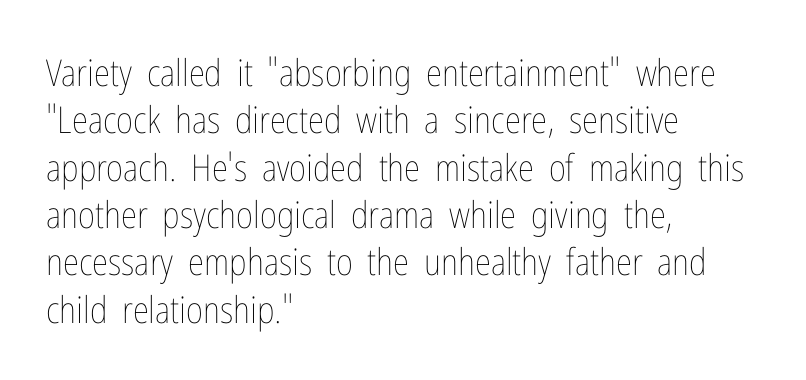
The image shows 37 px thin, condensed type, upright; set left-aligned, normal line spacing (1.28x), normal letter spacing, not underlined; low stroke contrast and a medium x-height.
